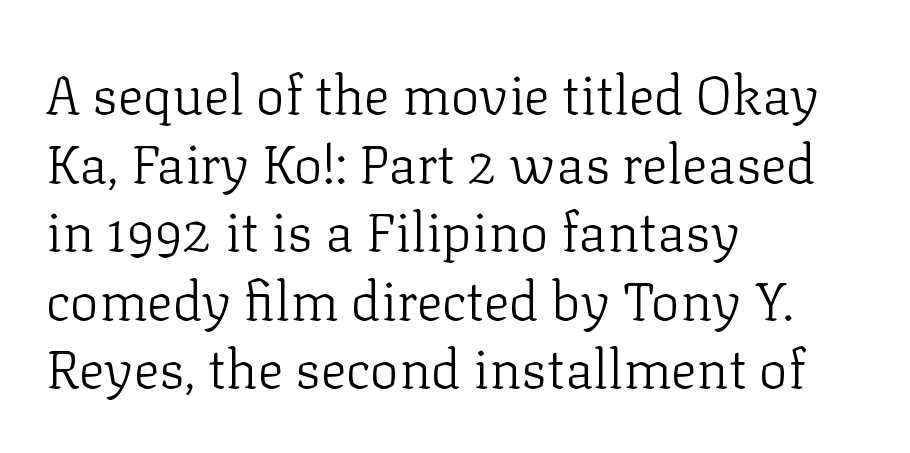
{"serif": "yes", "italic": "no", "bold": "no", "weight": "light", "width": "normal", "stroke_contrast": "low", "x_height": "medium", "monospaced": "no", "underline": "no", "align": "left", "line_spacing": "normal", "line_spacing_ratio": 1.27, "letter_spacing": "normal", "letter_spacing_em": 0.0, "glyph_px": 54}
